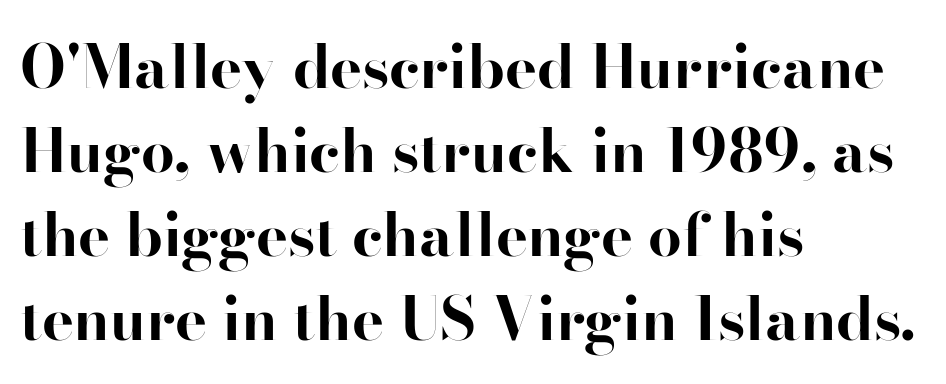
The image shows 60 px bold serif type, upright; set left-aligned, normal line spacing (1.4x), normal letter spacing, not underlined; high stroke contrast and a small x-height.
